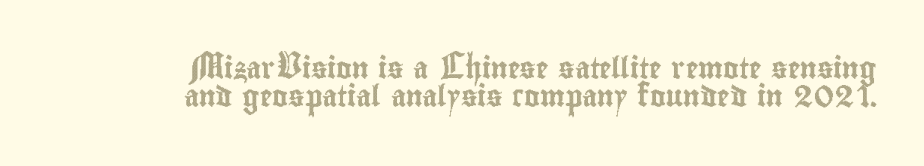
Q: Is the text italic (slanted)? A: No, it is upright.
Q: Is the text underlined? A: No.
Q: How is the paragraph aligned? A: Right-aligned.
Q: Is the spacing between letters normal or unusually wide? A: Normal.
Q: Is the spacing between lines tight, normal or loose? A: Normal.
